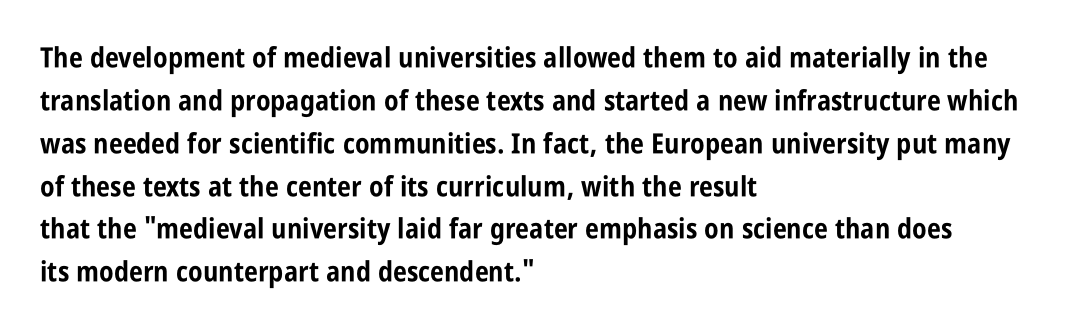
Q: Is the text bold? A: Yes.
Q: Is the text italic (slanted)? A: No, it is upright.
Q: Is the typeface a serif or a sans-serif typeface? A: Sans-serif.
Q: Is the text underlined? A: No.
Q: How is the paragraph aligned? A: Left-aligned.
Q: Is the spacing between letters normal or unusually wide? A: Normal.
Q: Is the spacing between lines tight, normal or loose? A: Normal.
Q: Width (condensed, normal, or wide)? A: Condensed.
Q: Stroke contrast? A: Low.
Q: x-height? A: Large.
Q: Monospaced? A: No.
